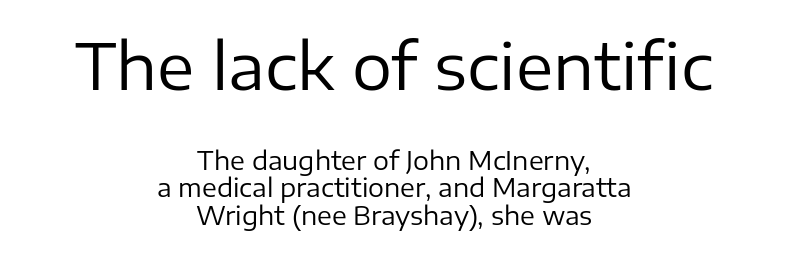
Where is the straight margin? There isn't one; the lines are centered. The font family rendered here belongs to the sans-serif group. The lettering stays uniformly vertical, giving the passage a roman look. How would I describe the line gaps? Narrow and economical.
